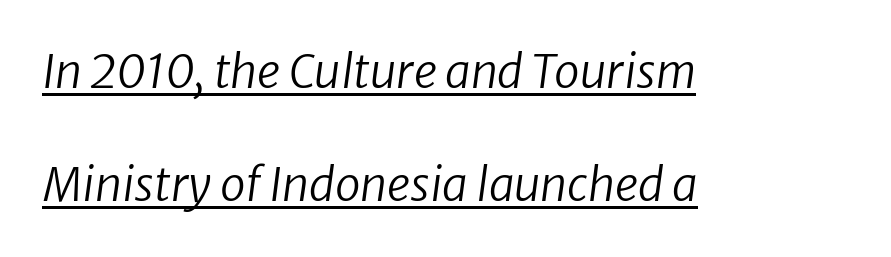
Q: Is the text bold? A: No.
Q: Is the text italic (slanted)? A: Yes, it leans right by about 8 degrees.
Q: Is the text underlined? A: Yes.
Q: How is the paragraph aligned? A: Left-aligned.
Q: Is the spacing between letters normal or unusually wide? A: Normal.
Q: Is the spacing between lines tight, normal or loose? A: Loose.
Q: Width (condensed, normal, or wide)? A: Normal.
Q: Stroke contrast? A: Low.
Q: x-height? A: Medium.
Q: Monospaced? A: No.
